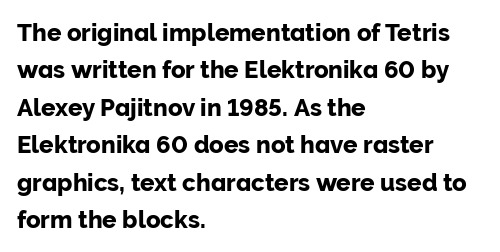
Quick note: interline space is typical. Ordinary non-slanted type is in use. The glyphs are unaccompanied by any horizontal stroke below them. The setting favours the left margin, as ordinary paragraphs usually do.
